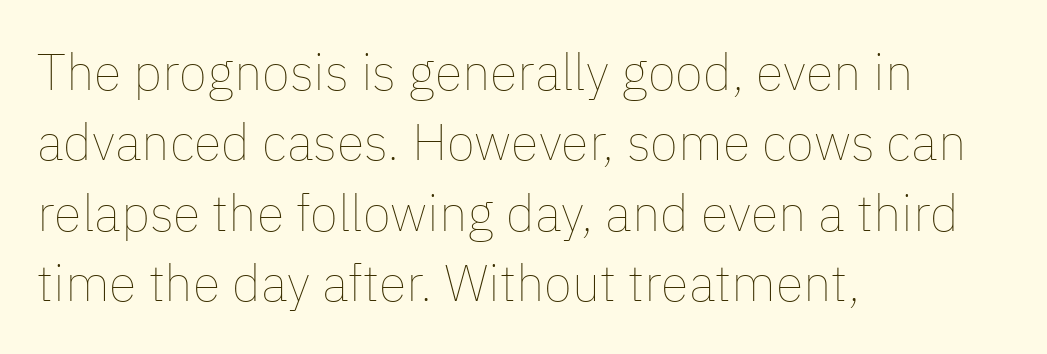
Q: Is the text bold? A: No.
Q: Is the text italic (slanted)? A: No, it is upright.
Q: Is the text underlined? A: No.
Q: How is the paragraph aligned? A: Left-aligned.
Q: Is the spacing between letters normal or unusually wide? A: Normal.
Q: Is the spacing between lines tight, normal or loose? A: Normal.
Q: Width (condensed, normal, or wide)? A: Normal.
Q: Stroke contrast? A: Low.
Q: x-height? A: Medium.
Q: Monospaced? A: No.
